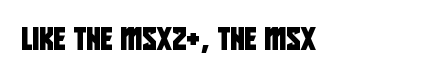
{"underline": "no", "align": "left", "letter_spacing": "normal", "letter_spacing_em": 0.0, "glyph_px": 22}
